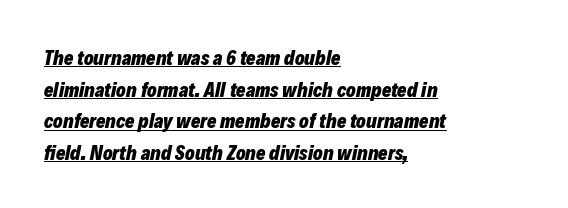
Q: Is the text bold? A: Yes.
Q: Is the text italic (slanted)? A: Yes, it leans right by about 12 degrees.
Q: Is the text underlined? A: Yes.
Q: How is the paragraph aligned? A: Left-aligned.
Q: Is the spacing between letters normal or unusually wide? A: Normal.
Q: Is the spacing between lines tight, normal or loose? A: Normal.
